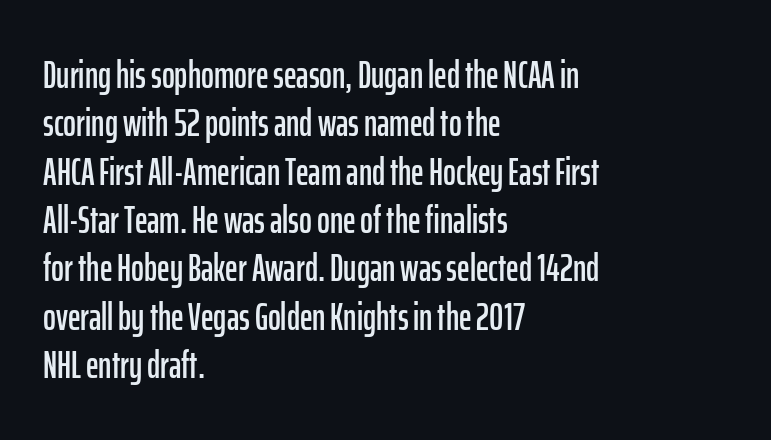
{"serif": "no", "italic": "no", "width": "condensed", "stroke_contrast": "low", "x_height": "medium", "monospaced": "no", "underline": "no", "align": "left", "line_spacing_ratio": 1.24, "letter_spacing": "normal", "letter_spacing_em": 0.0, "glyph_px": 39}
